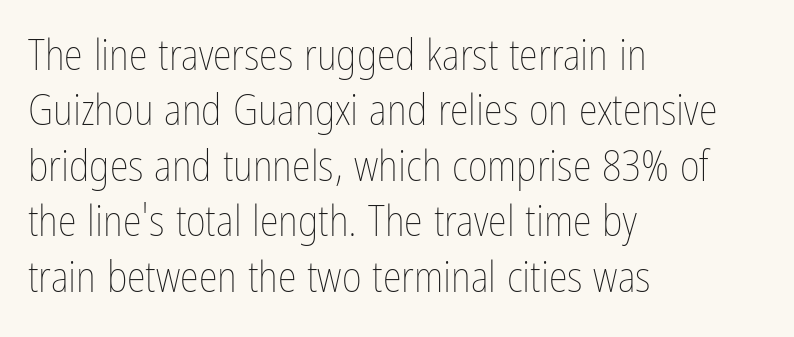
Q: Is the text bold? A: No.
Q: Is the text italic (slanted)? A: No, it is upright.
Q: Is the text underlined? A: No.
Q: How is the paragraph aligned? A: Left-aligned.
Q: Is the spacing between letters normal or unusually wide? A: Normal.
Q: Is the spacing between lines tight, normal or loose? A: Normal.
Q: Width (condensed, normal, or wide)? A: Condensed.
Q: Stroke contrast? A: Low.
Q: x-height? A: Medium.
Q: Monospaced? A: No.
